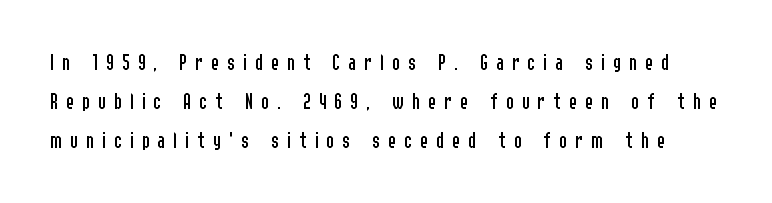
Leading: standard. Weight class: somewhere from thin through regular. Descender tails drop into unmarked territory. Italic: no, the glyphs are upright roman. The face used here is rendered with a markedly widened letterfit.
